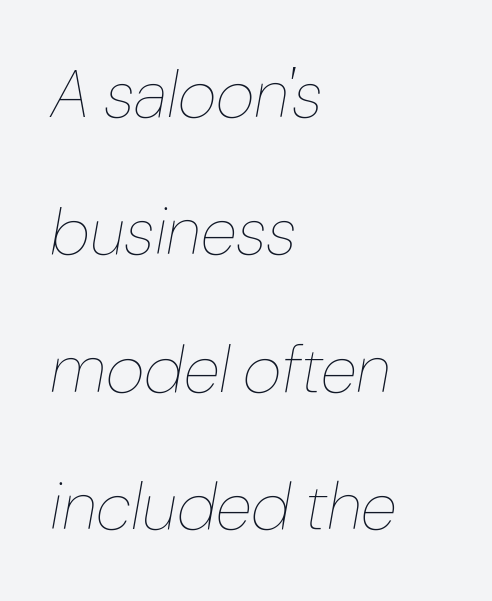
Designer's note — italics engaged. Quick note: underline off. The paragraph has a hard left edge and a soft right edge. This sample uses plain, unmodified letter spacing. The letters advance in unequal steps, a hallmark of proportional type. Nothing heavy about these letters — not bold at all.
